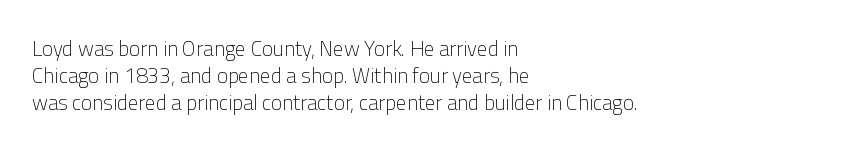
{"italic": "no", "bold": "no", "underline": "no", "align": "left", "line_spacing": "normal", "line_spacing_ratio": 1.29, "letter_spacing": "normal", "letter_spacing_em": 0.0, "glyph_px": 21}
